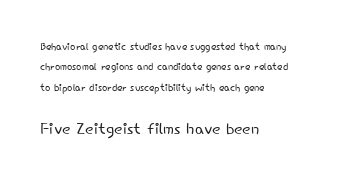
Q: Is the text bold? A: No.
Q: Is the text italic (slanted)? A: No, it is upright.
Q: Is the text underlined? A: No.
Q: How is the paragraph aligned? A: Left-aligned.
Q: Is the spacing between letters normal or unusually wide? A: Normal.
Q: Is the spacing between lines tight, normal or loose? A: Normal.
Q: Which block of text is set in a larger size, the first (top) or the second (bottom)? A: The second (bottom) one.
